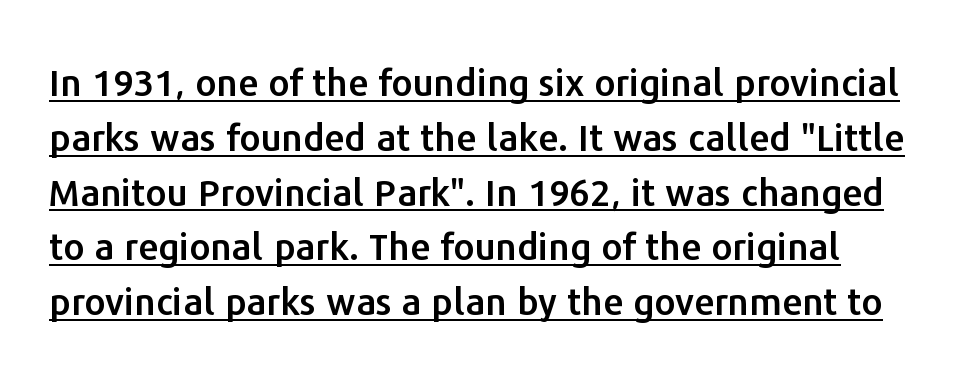
{"serif": "no", "italic": "no", "width": "normal", "stroke_contrast": "low", "x_height": "medium", "monospaced": "no", "underline": "yes", "line_spacing": "normal", "line_spacing_ratio": 1.48, "letter_spacing": "normal", "letter_spacing_em": 0.0, "glyph_px": 37}
